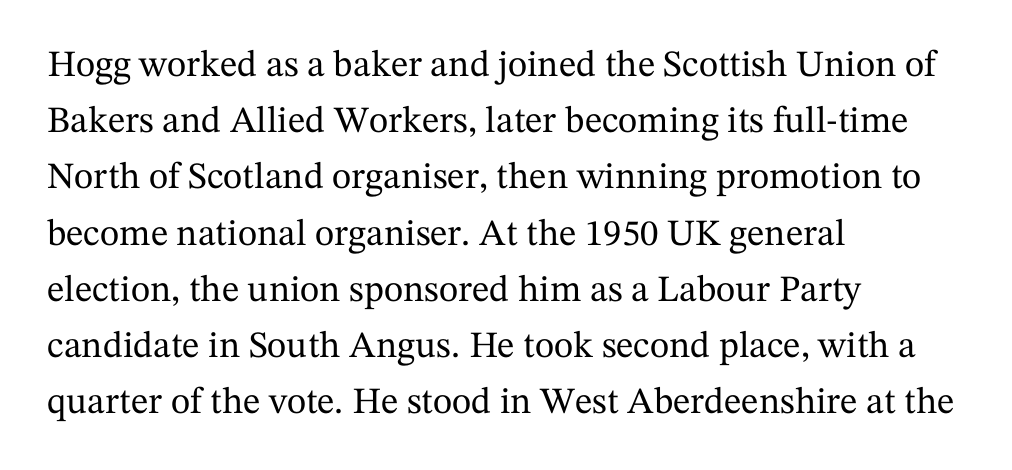
{"serif": "yes", "italic": "no", "width": "normal", "stroke_contrast": "medium", "x_height": "medium", "monospaced": "no", "underline": "no", "align": "left", "line_spacing": "normal", "line_spacing_ratio": 1.52, "letter_spacing": "normal", "letter_spacing_em": 0.0, "glyph_px": 37}
